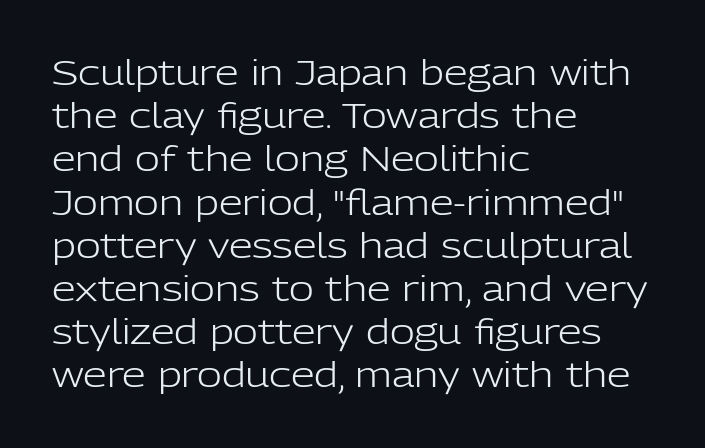
{"serif": "no", "italic": "no", "bold": "no", "weight": "light", "width": "normal", "stroke_contrast": "low", "x_height": "medium", "monospaced": "no", "underline": "no", "align": "left", "line_spacing": "normal", "line_spacing_ratio": 1.27, "letter_spacing": "normal", "letter_spacing_em": 0.0, "glyph_px": 34}
